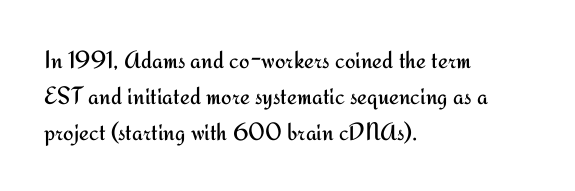
{"italic": "no", "bold": "no", "underline": "no", "align": "left", "line_spacing": "normal", "line_spacing_ratio": 1.44, "letter_spacing": "normal", "letter_spacing_em": 0.0, "glyph_px": 25}
